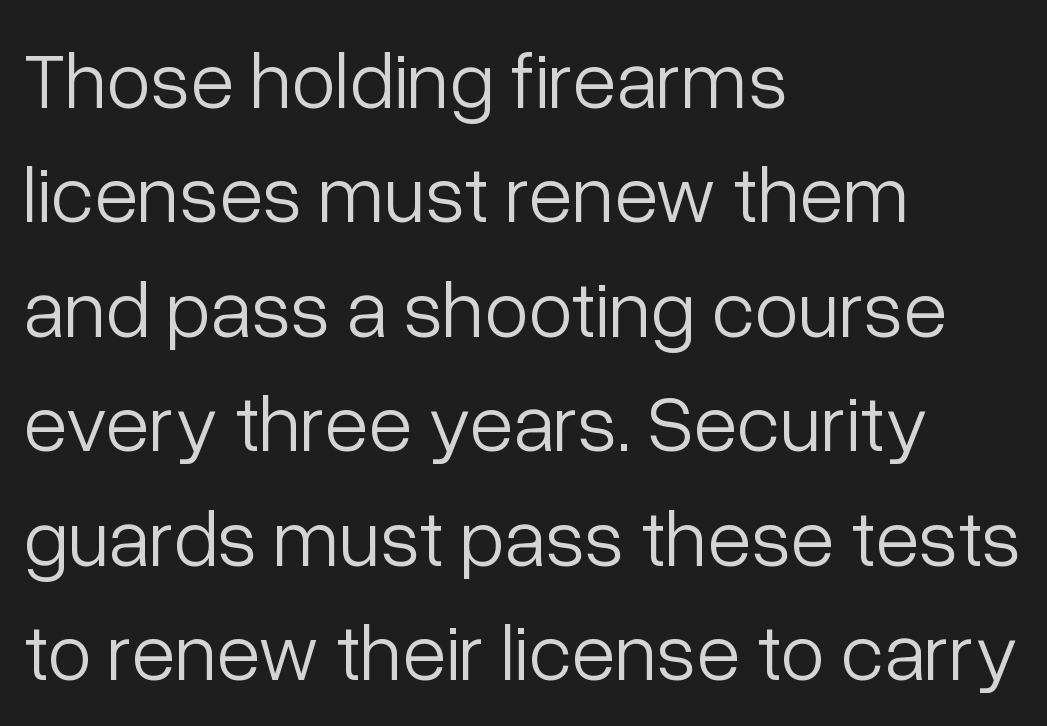
{"serif": "no", "italic": "no", "bold": "no", "weight": "light", "width": "normal", "stroke_contrast": "low", "x_height": "medium", "monospaced": "no", "underline": "no", "align": "left", "line_spacing": "normal", "line_spacing_ratio": 1.43, "letter_spacing": "normal", "letter_spacing_em": 0.0, "glyph_px": 80}
